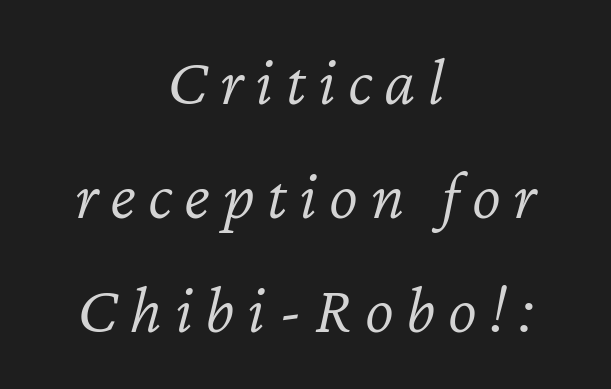
The image shows 69 px light type, italic (leaning right); set centered, normal line spacing (1.65x), not underlined; low stroke contrast and a medium x-height.
